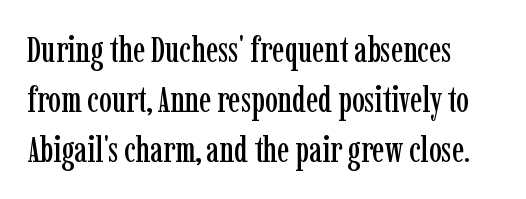
Q: Is the text italic (slanted)? A: No, it is upright.
Q: Is the typeface a serif or a sans-serif typeface? A: Serif.
Q: Is the text underlined? A: No.
Q: How is the paragraph aligned? A: Left-aligned.
Q: Is the spacing between letters normal or unusually wide? A: Normal.
Q: Is the spacing between lines tight, normal or loose? A: Normal.
Q: Width (condensed, normal, or wide)? A: Condensed.
Q: Stroke contrast? A: Low.
Q: x-height? A: Medium.
Q: Monospaced? A: No.
